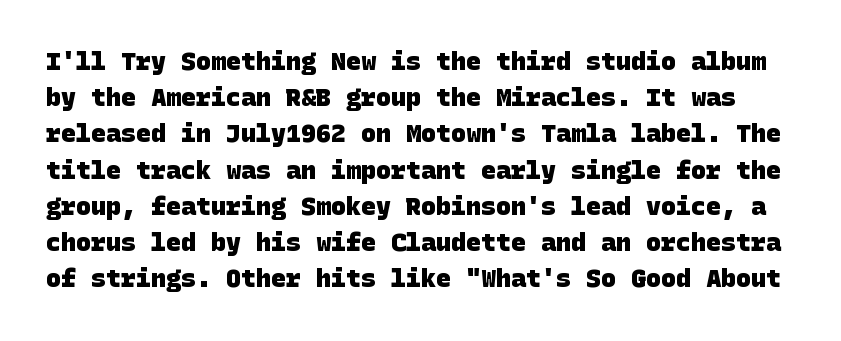
Caption: bold face, heavy strokes. Tracking here is standard; glyphs follow each other at the usual distance. Descenders hang freely into open space. This block has exactly the height ordinary leading produces.
